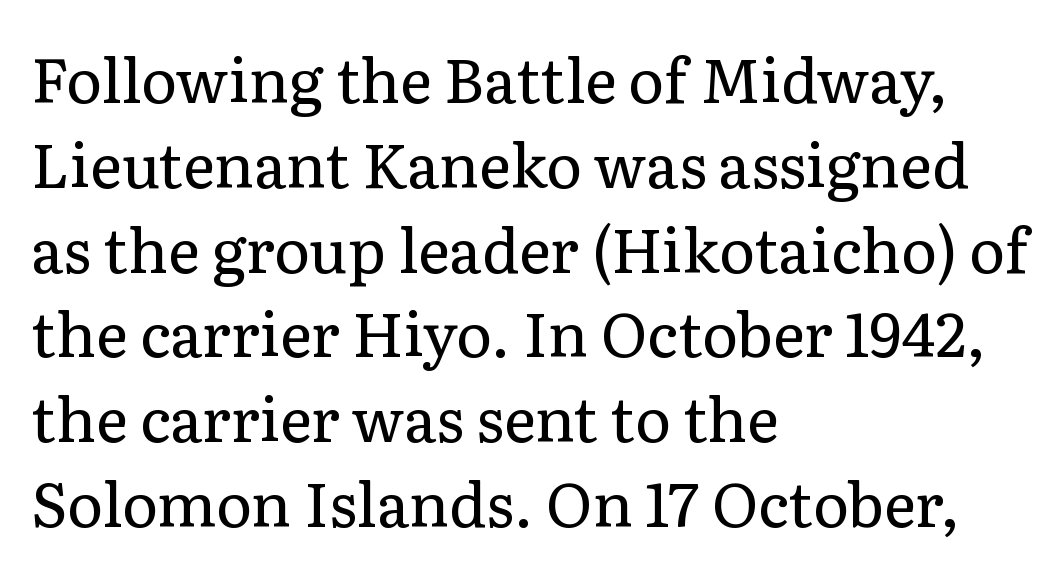
The image shows 61 px regular-weight serif type, upright; set left-aligned, normal line spacing (1.39x), normal letter spacing, not underlined; low stroke contrast and a medium x-height.
